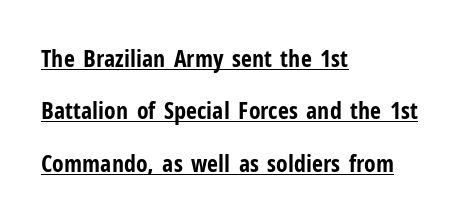
The image shows 24 px bold type, upright; set left-aligned, loose line spacing (2.18x), normal letter spacing, underlined.
